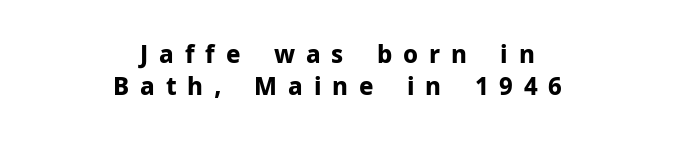
{"italic": "no", "bold": "yes", "underline": "no", "align": "center", "line_spacing": "normal", "line_spacing_ratio": 1.34, "letter_spacing": "wide", "letter_spacing_em": 0.45, "glyph_px": 24}
